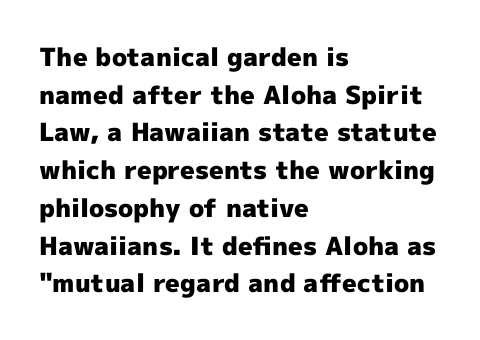
{"italic": "no", "bold": "yes", "underline": "no", "align": "left", "line_spacing": "normal", "line_spacing_ratio": 1.51, "letter_spacing": "normal", "letter_spacing_em": 0.0, "glyph_px": 25}
